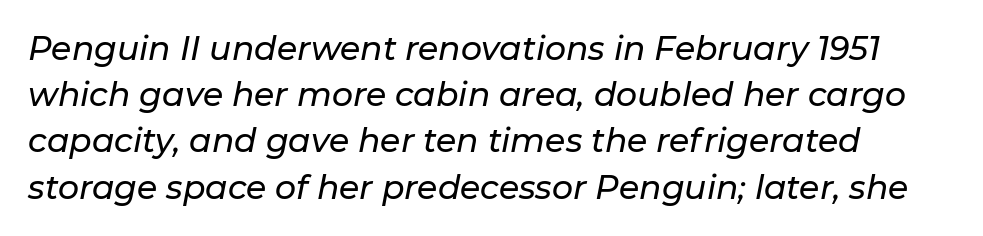
Q: Is the text italic (slanted)? A: Yes, it leans right by about 11 degrees.
Q: Is the text underlined? A: No.
Q: How is the paragraph aligned? A: Left-aligned.
Q: Is the spacing between letters normal or unusually wide? A: Normal.
Q: Is the spacing between lines tight, normal or loose? A: Normal.
Q: Width (condensed, normal, or wide)? A: Normal.
Q: Stroke contrast? A: Low.
Q: x-height? A: Medium.
Q: Monospaced? A: No.
